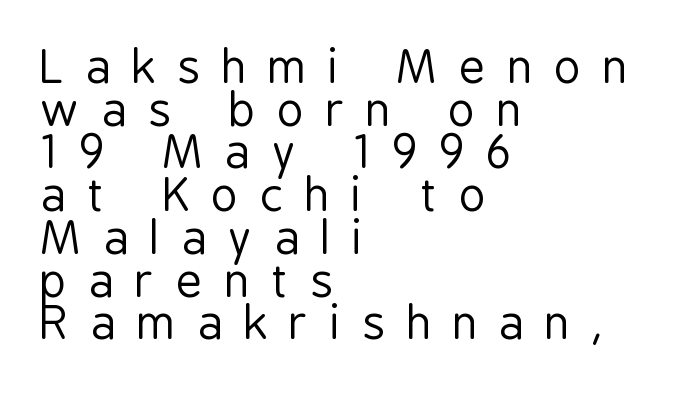
{"serif": "no", "italic": "no", "bold": "no", "weight": "regular", "width": "condensed", "stroke_contrast": "low", "x_height": "medium", "monospaced": "no", "underline": "no", "align": "left", "line_spacing": "tight", "line_spacing_ratio": 0.95, "letter_spacing": "wide", "letter_spacing_em": 0.49, "glyph_px": 45}
